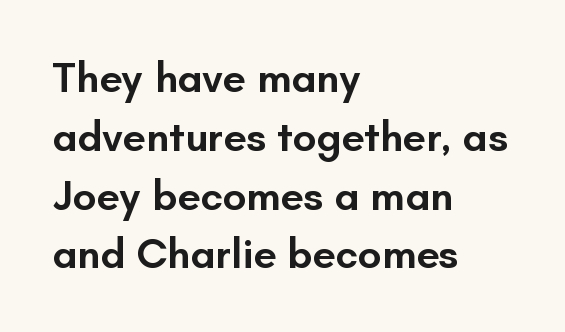
Which margin do the lines hug? The left one — the right edge is uneven. Typographically, this falls in the sans-serif category. The letters advance in unequal steps, a hallmark of proportional type. Tracking value appears to be zero — textbook default spacing.
